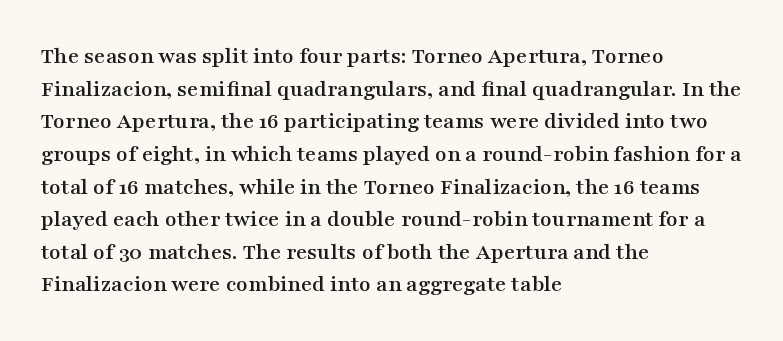
The vertical gap from one line to the next is medium. The rendering keeps characters at their native spacing. The axis of the letterforms is exactly vertical. Bare-footed words on every line. In CSS terms this would be text-align: left.
